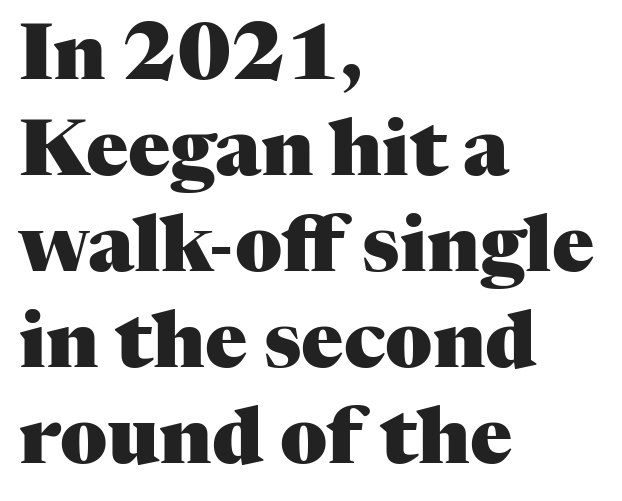
Alignment: flush left. Do the characters align in a grid? No, the font is proportional. The specimen reads as upright at a glance. The space directly below the letters is spotless.
